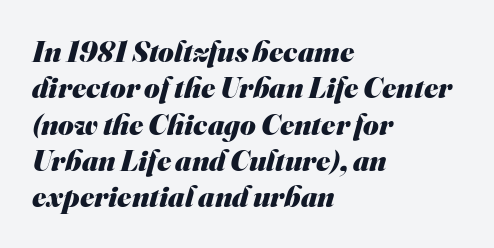
{"serif": "no", "bold": "yes", "weight": "heavy", "width": "normal", "stroke_contrast": "medium", "x_height": "small", "monospaced": "no", "underline": "no", "align": "left", "line_spacing_ratio": 1.21, "letter_spacing": "normal", "letter_spacing_em": 0.0, "glyph_px": 30}
